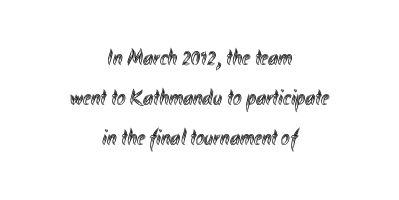
{"underline": "no", "align": "center", "line_spacing_ratio": 1.75, "letter_spacing": "normal", "letter_spacing_em": 0.0, "glyph_px": 23}
